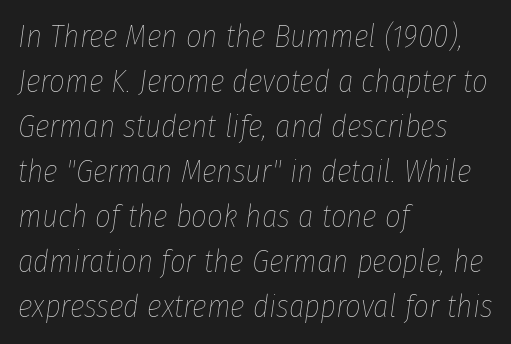
{"italic": "yes", "lean": "right", "slant_degrees": 8, "bold": "no", "weight": "thin", "width": "condensed", "stroke_contrast": "low", "x_height": "medium", "monospaced": "no", "underline": "no", "align": "left", "line_spacing": "normal", "line_spacing_ratio": 1.45, "letter_spacing": "normal", "letter_spacing_em": 0.0, "glyph_px": 31}
